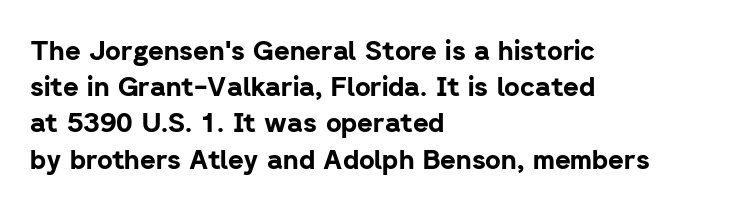
Does the weight exceed regular? Yes, all the way to bold. Inter-character spacing is left at the font's built-in metrics. If you drew a ruler down the left edge, every line would touch it. Only glyphs here, with clear space below each row. This sample keeps an unexceptional amount of space between lines.
